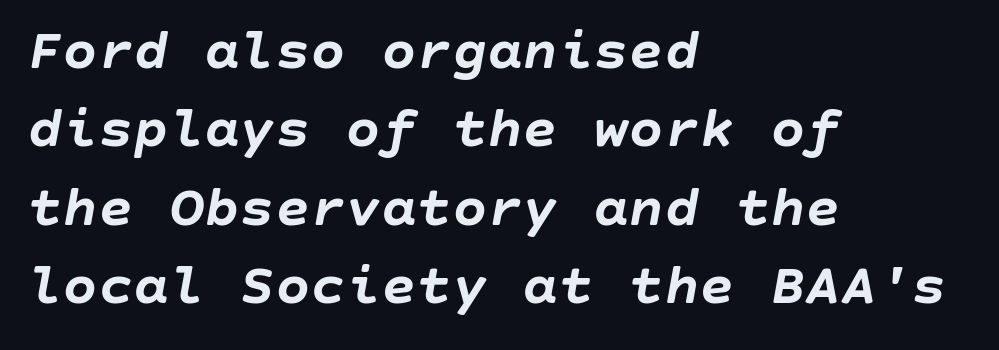
{"italic": "yes", "lean": "right", "slant_degrees": 10, "bold": "yes", "weight": "semibold", "width": "normal", "stroke_contrast": "low", "x_height": "large", "underline": "no", "align": "left", "line_spacing": "normal", "line_spacing_ratio": 1.33, "letter_spacing": "normal", "letter_spacing_em": 0.0, "glyph_px": 59}
